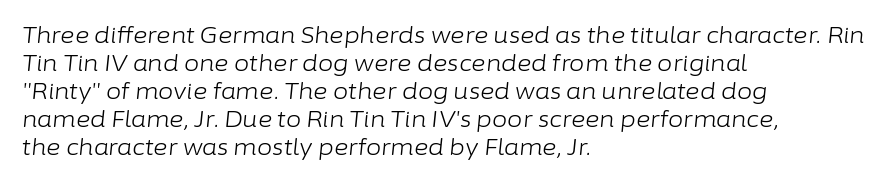
Tracking value appears to be zero — textbook default spacing. Students, observe: this is what conventionally led text looks like. Glance below the letters and you will spot only blank space. Slanted lettering throughout.
